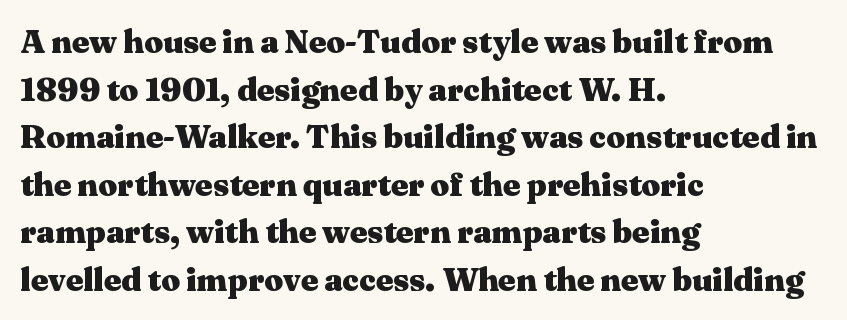
Q: Is the text bold? A: Yes.
Q: Is the text italic (slanted)? A: No, it is upright.
Q: Is the typeface a serif or a sans-serif typeface? A: Serif.
Q: Is the text underlined? A: No.
Q: How is the paragraph aligned? A: Left-aligned.
Q: Is the spacing between letters normal or unusually wide? A: Normal.
Q: Is the spacing between lines tight, normal or loose? A: Normal.
Q: Width (condensed, normal, or wide)? A: Wide.
Q: Stroke contrast? A: Medium.
Q: x-height? A: Medium.
Q: Monospaced? A: No.
